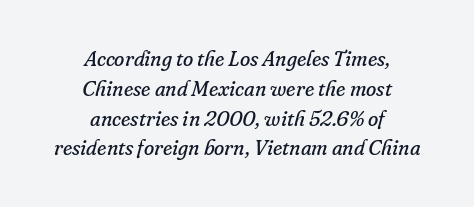
The image shows 21 px text type, italic (leaning right); set centered, normal line spacing (1.42x), normal letter spacing, not underlined.
